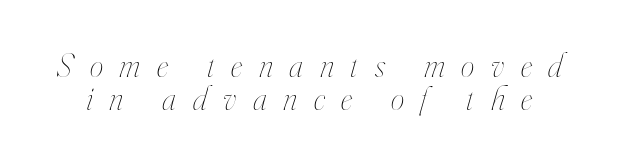
Q: Is the text bold? A: No.
Q: Is the text italic (slanted)? A: Yes, it leans right by about 16 degrees.
Q: Is the text underlined? A: No.
Q: Is the spacing between letters normal or unusually wide? A: Unusually wide.
Q: Is the spacing between lines tight, normal or loose? A: Tight.
Q: Width (condensed, normal, or wide)? A: Condensed.
Q: Stroke contrast? A: High.
Q: x-height? A: Small.
Q: Monospaced? A: No.
